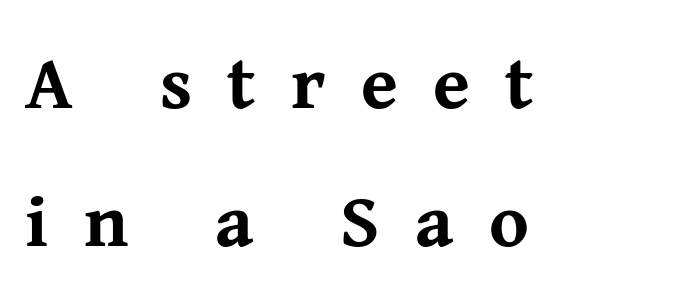
The image shows 75 px bold serif type, upright; set left-aligned, line spacing 1.84x, unusually wide letter spacing (+0.47 em), not underlined; medium stroke contrast and a medium x-height.
